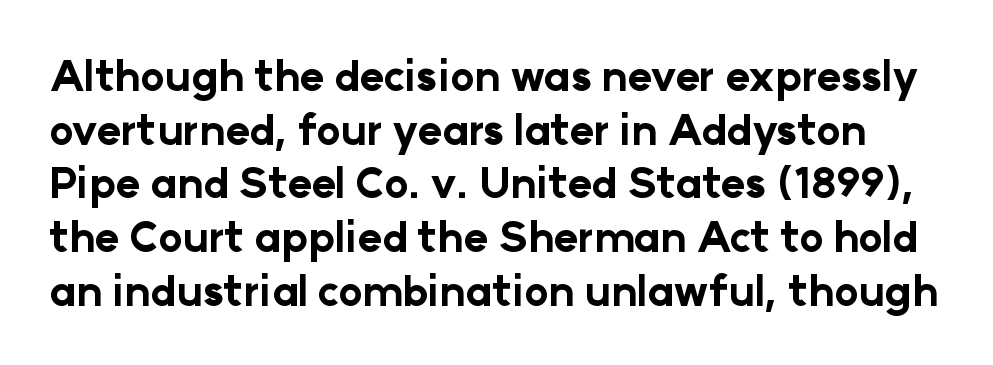
Q: Is the text bold? A: Yes.
Q: Is the text italic (slanted)? A: No, it is upright.
Q: Is the typeface a serif or a sans-serif typeface? A: Sans-serif.
Q: Is the text underlined? A: No.
Q: Is the spacing between letters normal or unusually wide? A: Normal.
Q: Is the spacing between lines tight, normal or loose? A: Normal.
Q: Width (condensed, normal, or wide)? A: Normal.
Q: Stroke contrast? A: Low.
Q: x-height? A: Medium.
Q: Monospaced? A: No.
